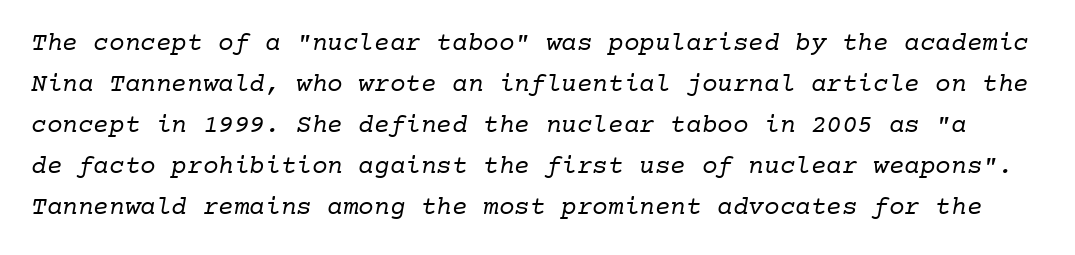
Q: Is the text bold? A: No.
Q: Is the text underlined? A: No.
Q: Is the spacing between letters normal or unusually wide? A: Normal.
Q: Is the spacing between lines tight, normal or loose? A: Normal.
